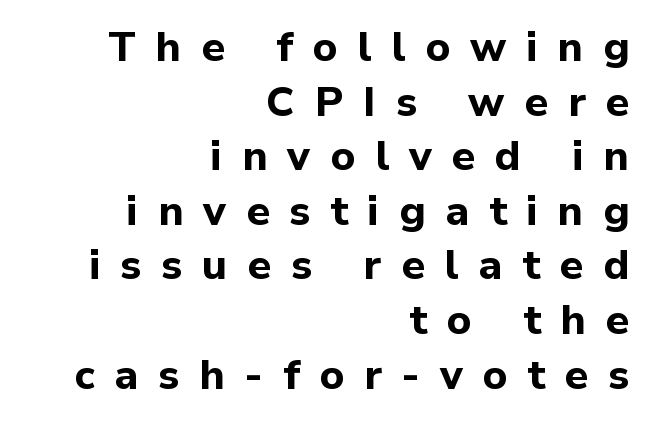
{"serif": "no", "italic": "no", "bold": "yes", "weight": "bold", "width": "normal", "stroke_contrast": "low", "x_height": "medium", "monospaced": "no", "underline": "no", "align": "right", "line_spacing": "normal", "line_spacing_ratio": 1.3, "letter_spacing": "wide", "letter_spacing_em": 0.47, "glyph_px": 42}
